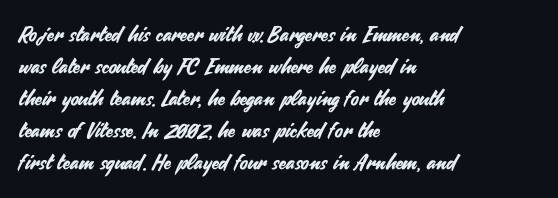
Q: Is the text italic (slanted)? A: Yes.
Q: Is the text underlined? A: No.
Q: How is the paragraph aligned? A: Left-aligned.
Q: Is the spacing between letters normal or unusually wide? A: Normal.
Q: Is the spacing between lines tight, normal or loose? A: Normal.
